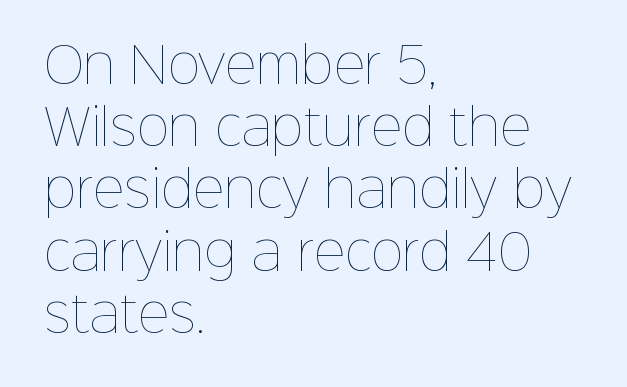
Q: Is the text bold? A: No.
Q: Is the text italic (slanted)? A: No, it is upright.
Q: Is the text underlined? A: No.
Q: How is the paragraph aligned? A: Left-aligned.
Q: Is the spacing between letters normal or unusually wide? A: Normal.
Q: Is the spacing between lines tight, normal or loose? A: Normal.
Q: Width (condensed, normal, or wide)? A: Normal.
Q: Stroke contrast? A: Low.
Q: x-height? A: Medium.
Q: Monospaced? A: No.
